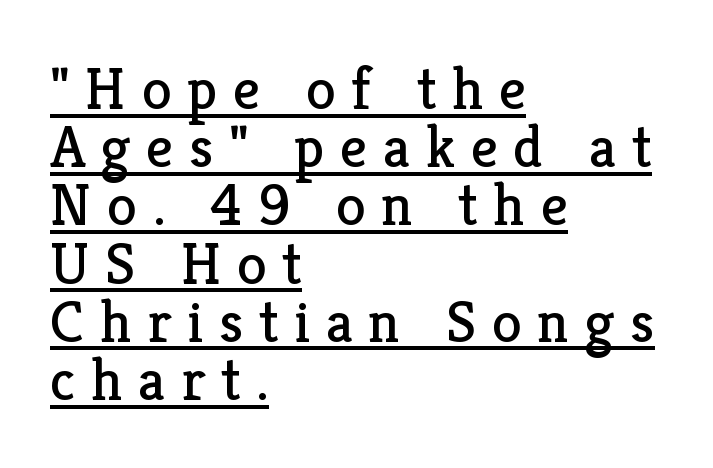
Each letter keeps its own natural width here, so spacing adapts to shape. Vertical stems look standard width or narrower in stroke. Short note: letters widely spaced. The line-height multiplier appears low, near solid setting. The rendered words wear a rule along their underside. The typeface chosen for these lines features serifs.
